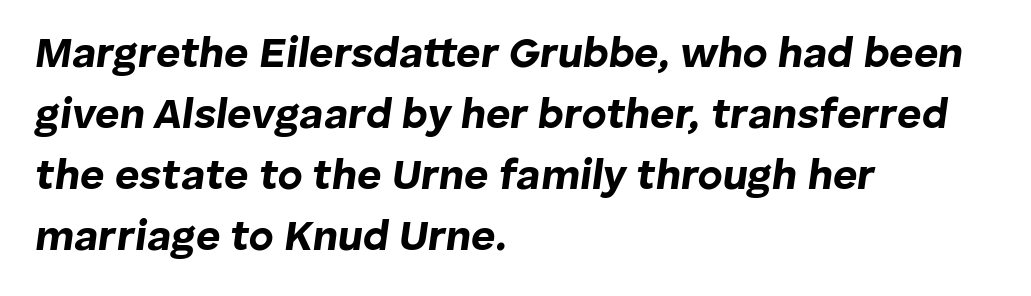
{"italic": "yes", "lean": "right", "slant_degrees": 8, "bold": "yes", "weight": "bold", "width": "normal", "stroke_contrast": "low", "x_height": "medium", "monospaced": "no", "underline": "no", "align": "left", "line_spacing": "normal", "line_spacing_ratio": 1.45, "letter_spacing": "normal", "letter_spacing_em": 0.0, "glyph_px": 42}
